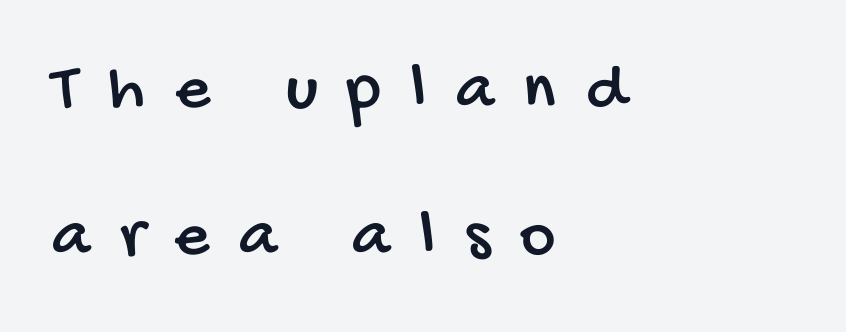
The space directly below the letters is spotless. What kind of face is this? One without serifs — a sans. The compositor pushed each line to the left boundary. Compared with typical paragraphs, the rows here are farther apart. Spacing verdict: proportional, widths tailored to each character. Someone cranked the tracking dial way up on this one.
